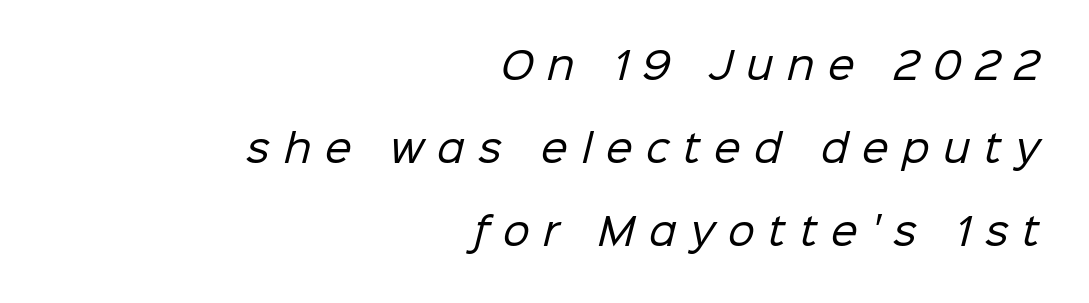
{"serif": "no", "bold": "no", "weight": "regular", "width": "normal", "stroke_contrast": "low", "x_height": "medium", "monospaced": "no", "underline": "no", "align": "right", "line_spacing": "loose", "line_spacing_ratio": 2.18, "letter_spacing": "wide", "letter_spacing_em": 0.36, "glyph_px": 38}
